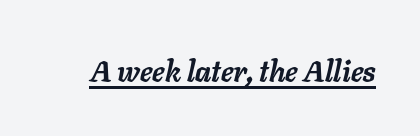
The image shows 29 px semibold type, italic (leaning right); set normal letter spacing, underlined; low stroke contrast and a medium x-height.
